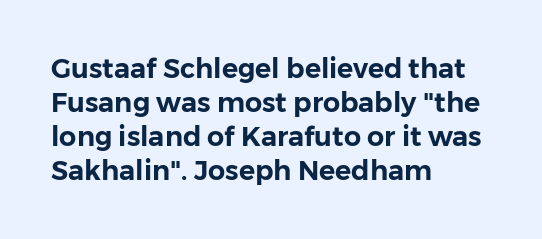
The image shows 27 px text type, upright; set left-aligned, normal line spacing (1.26x), normal letter spacing, not underlined.
